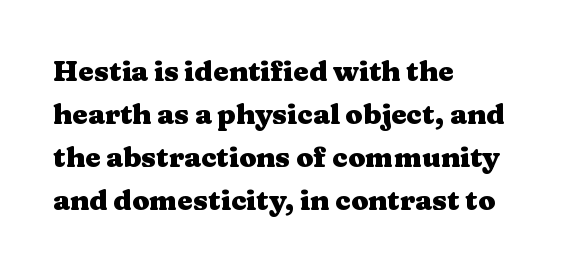
Q: Is the text bold? A: Yes.
Q: Is the text italic (slanted)? A: No, it is upright.
Q: Is the typeface a serif or a sans-serif typeface? A: Serif.
Q: Is the text underlined? A: No.
Q: How is the paragraph aligned? A: Left-aligned.
Q: Is the spacing between letters normal or unusually wide? A: Normal.
Q: Is the spacing between lines tight, normal or loose? A: Normal.
Q: Width (condensed, normal, or wide)? A: Wide.
Q: Stroke contrast? A: Medium.
Q: x-height? A: Medium.
Q: Monospaced? A: No.
